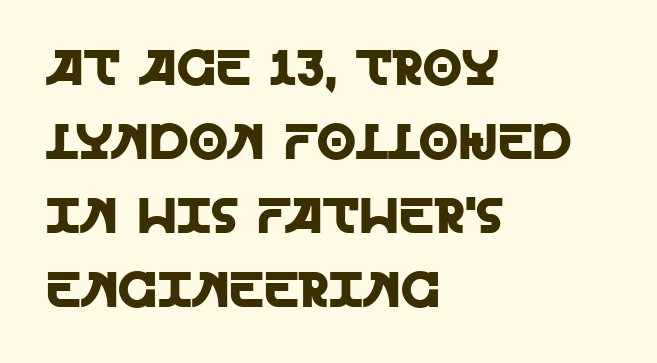
The image shows 50 px sans-serif type, upright; set left-aligned, normal line spacing (1.48x), normal letter spacing, not underlined; a large x-height.
